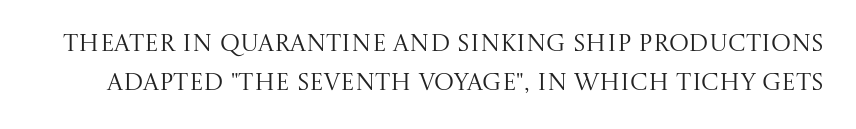
Whoever set this chose a conventional vertical rhythm. Letters rest on an invisible, unmarked baseline. Short note: letters normally spaced. On a weight scale, this lands at 450 or below. This sample uses an upright cut, with every glyph sitting square on the baseline.
